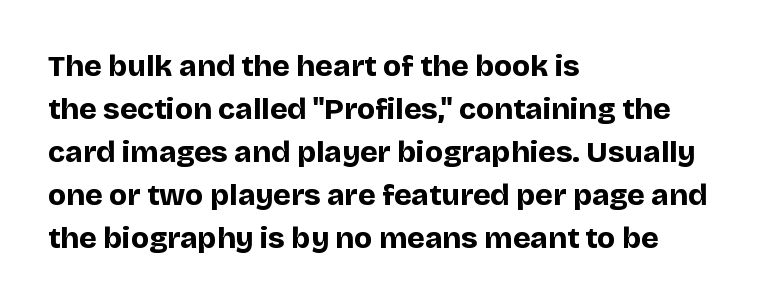
You could not count columns in this text — the font is proportionally spaced. In terms of posture, this sample is upright. Is there much room between lines? A standard amount, neither cramped nor airy. Where is the straight margin? On the left. Look at the bottom of the vertical strokes: they stop flat, with no serifs.
